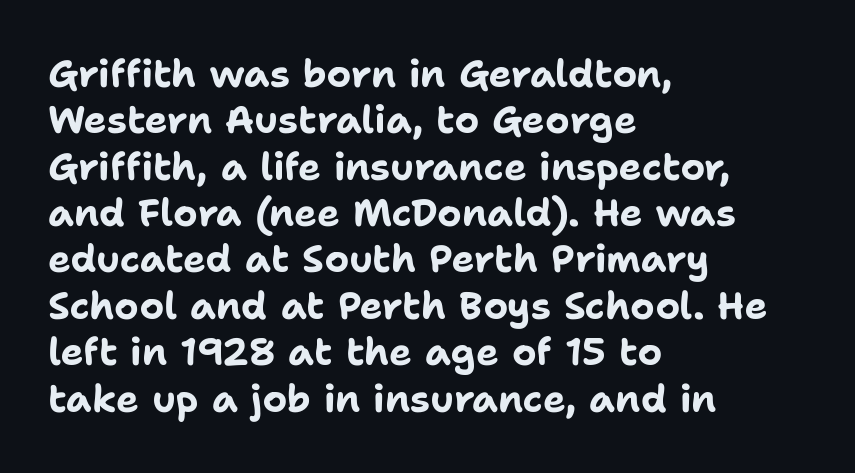
The face used here is rendered with its standard letterfit. Typographically, this falls in the sans-serif category. Varying glyph widths throughout — classic text-font behaviour. Caption: multi-line text, flush left, ragged right.
